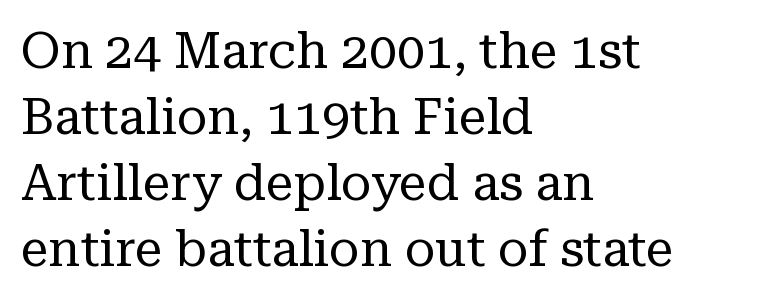
{"serif": "yes", "italic": "no", "bold": "no", "weight": "regular", "width": "normal", "stroke_contrast": "low", "x_height": "medium", "monospaced": "no", "underline": "no", "align": "left", "line_spacing": "normal", "line_spacing_ratio": 1.32, "letter_spacing": "normal", "letter_spacing_em": 0.0, "glyph_px": 50}
